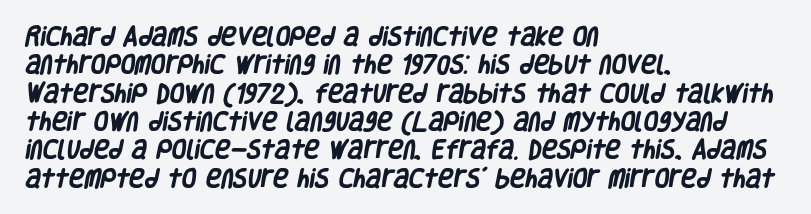
Q: Is the text bold? A: Yes.
Q: Is the text underlined? A: No.
Q: How is the paragraph aligned? A: Left-aligned.
Q: Is the spacing between letters normal or unusually wide? A: Normal.
Q: Is the spacing between lines tight, normal or loose? A: Normal.
